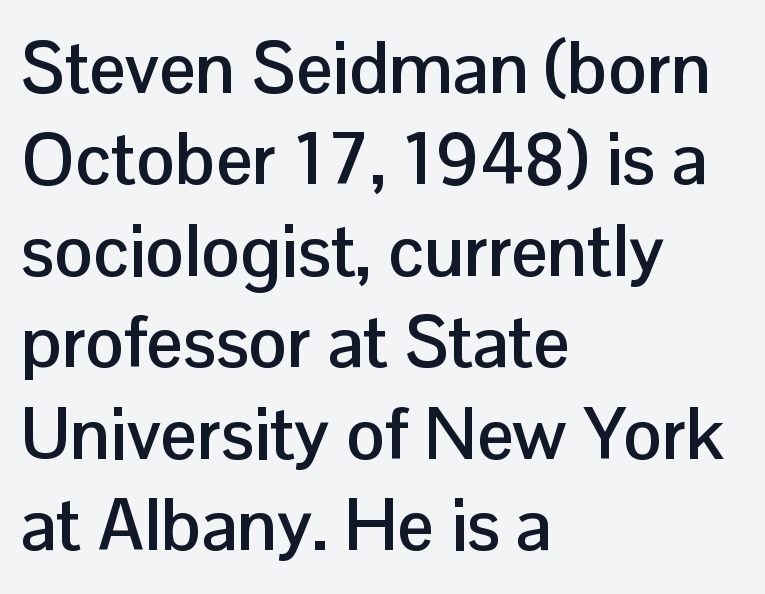
The typesetter chose a ragged-right arrangement here. The lines sit at an ordinary, default distance from one another. Quick note: underline off. Pretty heavy lettering here — definitely bold.
